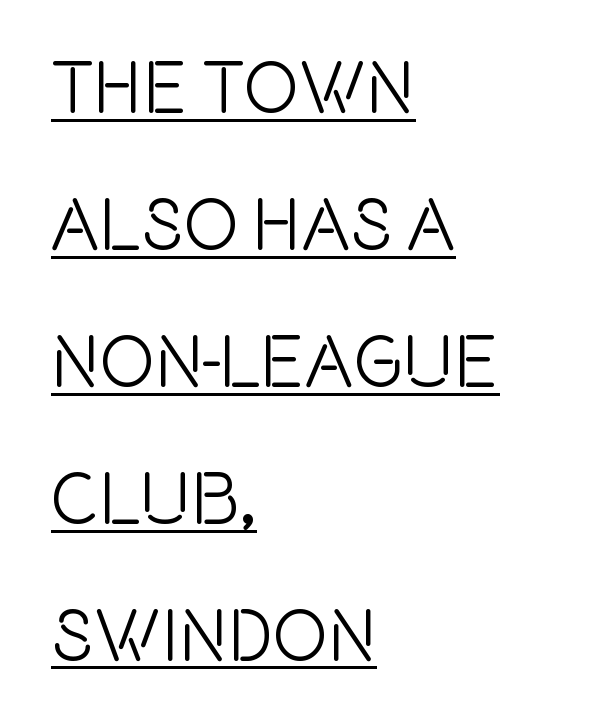
{"serif": "no", "italic": "no", "width": "condensed", "x_height": "large", "monospaced": "no", "underline": "yes", "align": "left", "line_spacing_ratio": 1.85, "letter_spacing": "normal", "letter_spacing_em": 0.0, "glyph_px": 74}
